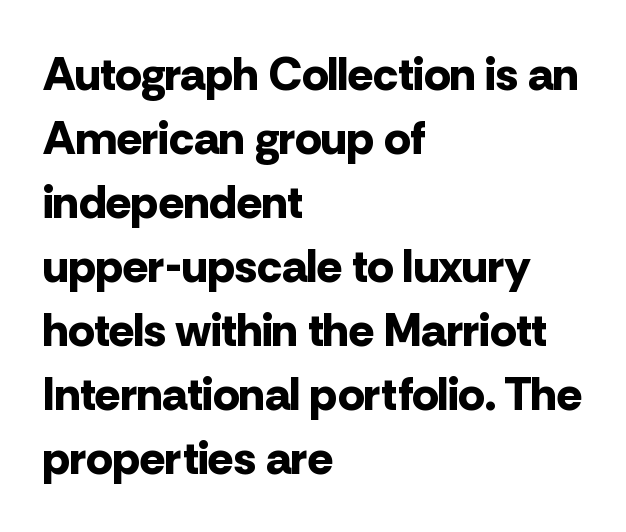
Q: Is the text bold? A: Yes.
Q: Is the text italic (slanted)? A: No, it is upright.
Q: Is the typeface a serif or a sans-serif typeface? A: Sans-serif.
Q: Is the text underlined? A: No.
Q: How is the paragraph aligned? A: Left-aligned.
Q: Is the spacing between letters normal or unusually wide? A: Normal.
Q: Is the spacing between lines tight, normal or loose? A: Normal.
Q: Width (condensed, normal, or wide)? A: Normal.
Q: Stroke contrast? A: Low.
Q: x-height? A: Medium.
Q: Monospaced? A: No.
